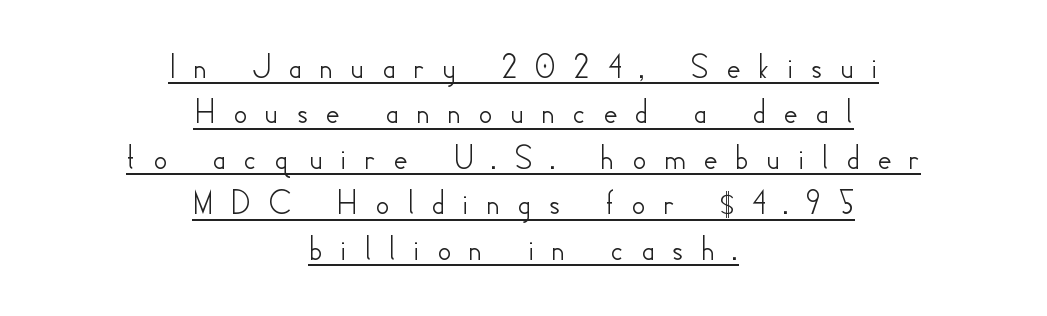
Q: Is the text italic (slanted)? A: No, it is upright.
Q: Is the typeface a serif or a sans-serif typeface? A: Sans-serif.
Q: Is the text underlined? A: Yes.
Q: How is the paragraph aligned? A: Centered.
Q: Is the spacing between letters normal or unusually wide? A: Unusually wide.
Q: Is the spacing between lines tight, normal or loose? A: Normal.
Q: Width (condensed, normal, or wide)? A: Normal.
Q: Stroke contrast? A: Low.
Q: x-height? A: Small.
Q: Monospaced? A: No.
